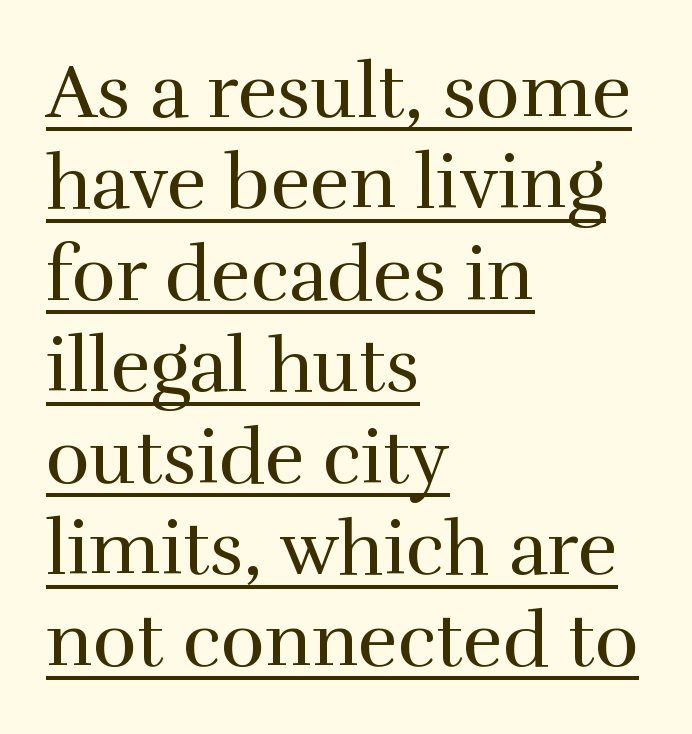
This sample carries an underscore along the baseline area. The letters advance in unequal steps, a hallmark of proportional type. A serif font was chosen for this passage. The letters sit at their default tracking, neither squeezed nor spread. Ordinary non-slanted type is in use. Heaviness? Minimal to ordinary, like unemphasized prose.
